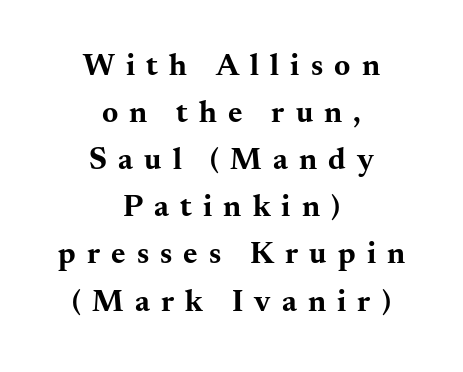
{"serif": "yes", "italic": "no", "bold": "yes", "weight": "bold", "width": "wide", "stroke_contrast": "medium", "x_height": "small", "monospaced": "no", "underline": "no", "align": "center", "line_spacing": "normal", "line_spacing_ratio": 1.52, "letter_spacing": "wide", "letter_spacing_em": 0.36, "glyph_px": 31}
